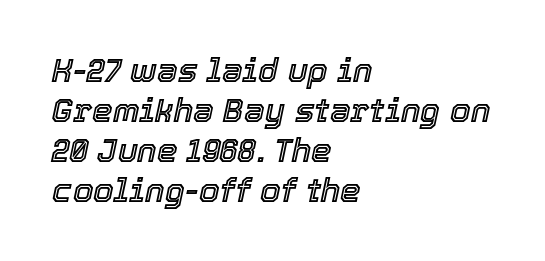
{"italic": "yes", "lean": "right", "slant_degrees": 12, "width": "normal", "x_height": "medium", "monospaced": "no", "underline": "no", "align": "left", "line_spacing_ratio": 1.21, "letter_spacing": "normal", "letter_spacing_em": 0.0, "glyph_px": 33}
